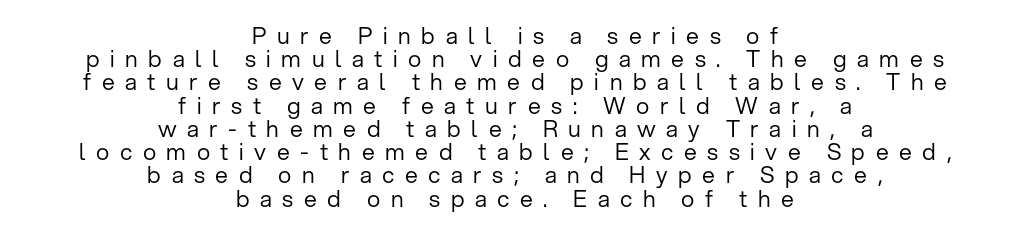
Do the letters lean? They stand straight. The zone under the glyphs is completely vacant. Layout note: lines centered. You could barely slide anything between these rows. In terms of letterspacing, this is a distinctly airy, spread setting. These glyphs show unthickened strokes, regular width or finer.
